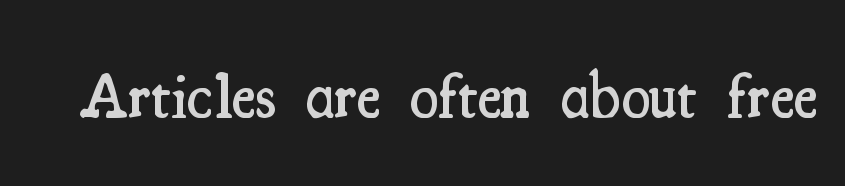
{"serif": "yes", "italic": "no", "bold": "semi", "weight": "semibold", "width": "condensed", "stroke_contrast": "medium", "x_height": "small", "monospaced": "no", "underline": "no", "letter_spacing": "normal", "letter_spacing_em": 0.0, "glyph_px": 65}
